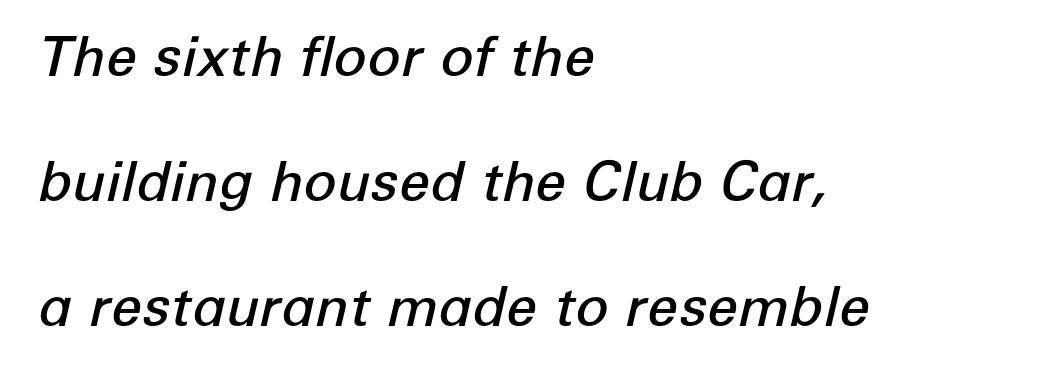
{"italic": "yes", "lean": "right", "slant_degrees": 12, "bold": "semi", "weight": "semibold", "width": "normal", "stroke_contrast": "low", "x_height": "medium", "monospaced": "no", "underline": "no", "align": "left", "line_spacing": "loose", "line_spacing_ratio": 2.27, "letter_spacing": "normal", "letter_spacing_em": 0.0, "glyph_px": 55}
